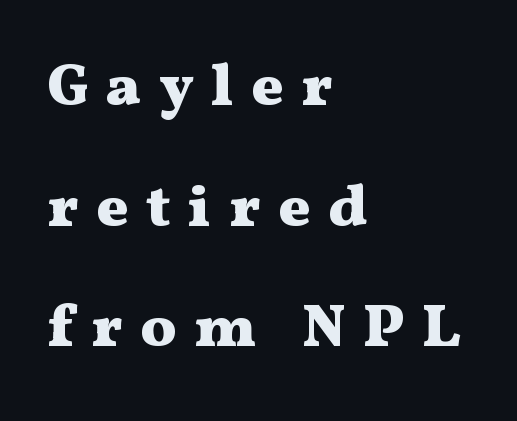
Typesetter's note: full bold, strokes at maximum text heaviness. Has an underline been added? It has not. Do the characters align in a grid? No, the font is proportional. The setting favours the left margin, as ordinary paragraphs usually do. The passage shown stacks its lines with a broad gap. Honestly, the letter spacing is so wide it's the main thing you notice.
